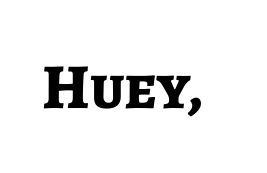
The image shows 64 px bold sans-serif type, upright; set normal letter spacing, not underlined; low stroke contrast and a medium x-height.
